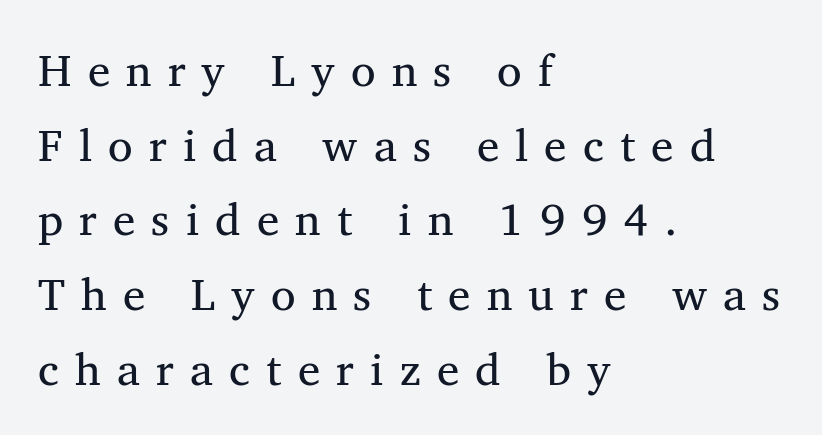
Q: Is the text bold? A: No.
Q: Is the text italic (slanted)? A: No, it is upright.
Q: Is the typeface a serif or a sans-serif typeface? A: Serif.
Q: Is the text underlined? A: No.
Q: How is the paragraph aligned? A: Left-aligned.
Q: Is the spacing between letters normal or unusually wide? A: Unusually wide.
Q: Is the spacing between lines tight, normal or loose? A: Normal.
Q: Width (condensed, normal, or wide)? A: Normal.
Q: Stroke contrast? A: Medium.
Q: x-height? A: Medium.
Q: Monospaced? A: No.
